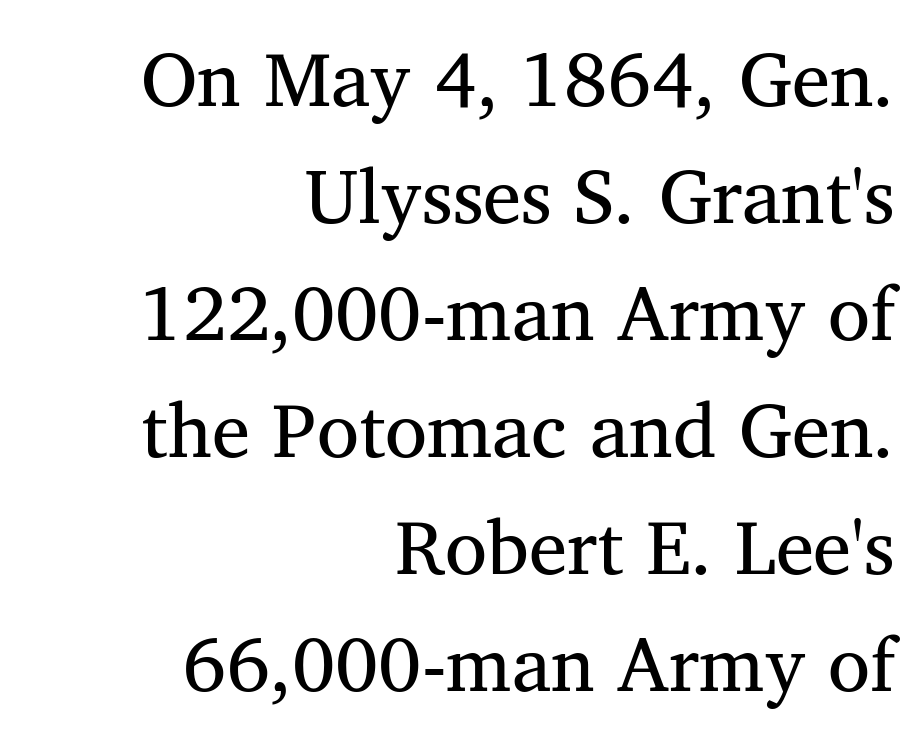
The image shows 77 px regular-weight serif type, upright; set right-aligned, normal line spacing (1.52x), normal letter spacing, not underlined; medium stroke contrast and a medium x-height.
